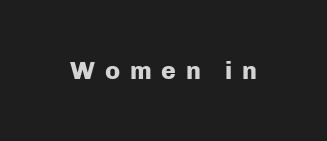
The image shows 25 px bold type, upright; set unusually wide letter spacing (+0.39 em), not underlined.
